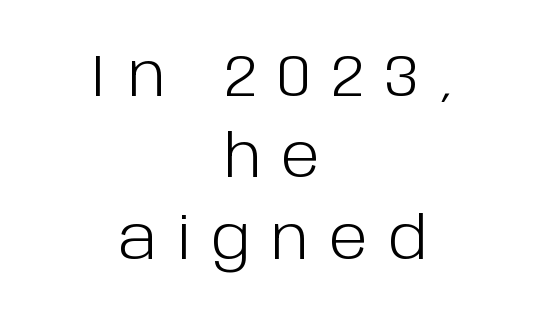
Words float on clear page, feet unadorned. The strokes are not fattened; the text isn't bold. This rendering employs a face without finishing strokes, i.e., a sans-serif. Upright lettering throughout. A centered setting, common on invitations and titles, is used for this passage.
